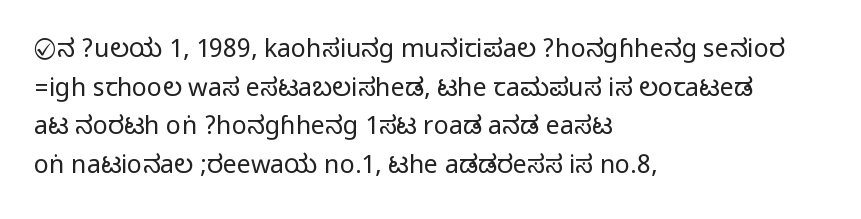
Q: Is the text italic (slanted)? A: No, it is upright.
Q: Is the text underlined? A: No.
Q: How is the paragraph aligned? A: Left-aligned.
Q: Is the spacing between letters normal or unusually wide? A: Normal.
Q: Is the spacing between lines tight, normal or loose? A: Normal.
